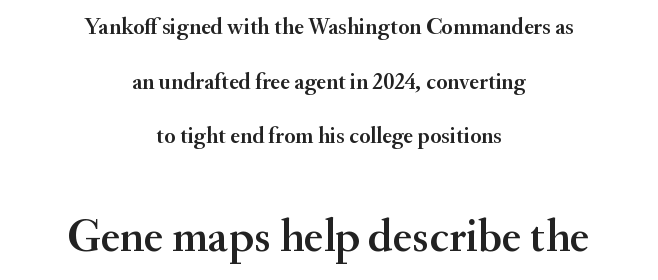
{"serif": "yes", "italic": "no", "width": "normal", "stroke_contrast": "medium", "x_height": "small", "monospaced": "no", "underline": "no", "align": "center", "line_spacing": "loose", "line_spacing_ratio": 2.37, "letter_spacing": "normal", "letter_spacing_em": 0.0, "larger_block": "second", "size_ratio": 2.0, "glyph_px": 46}
